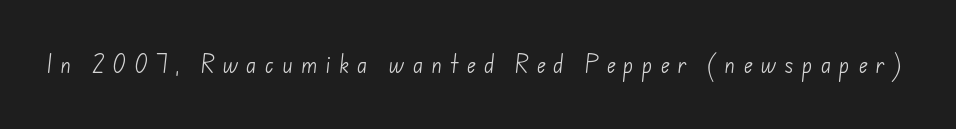
{"bold": "no", "underline": "no", "letter_spacing": "wide", "letter_spacing_em": 0.39, "glyph_px": 20}
